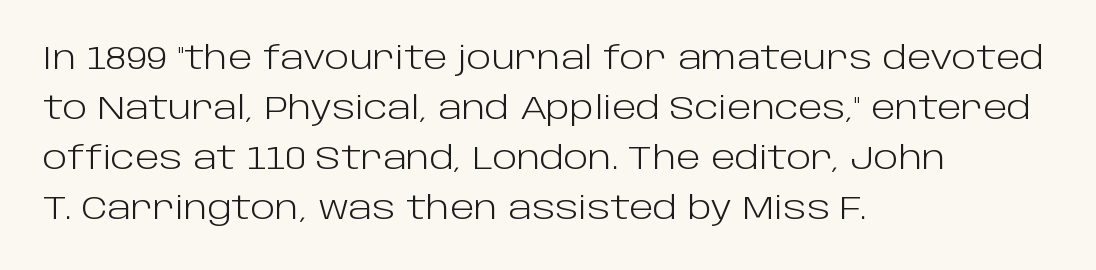
{"serif": "no", "italic": "no", "bold": "no", "weight": "light", "width": "normal", "stroke_contrast": "low", "x_height": "large", "monospaced": "no", "underline": "no", "align": "left", "line_spacing": "normal", "line_spacing_ratio": 1.56, "letter_spacing": "normal", "letter_spacing_em": 0.0, "glyph_px": 32}
